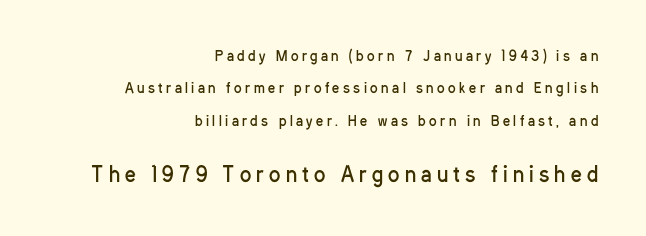
{"italic": "no", "bold": "no", "underline": "no", "align": "right", "line_spacing": "loose", "line_spacing_ratio": 2.32, "letter_spacing": "wide", "letter_spacing_em": 0.25, "larger_block": "second", "size_ratio": 1.5, "glyph_px": 21}
